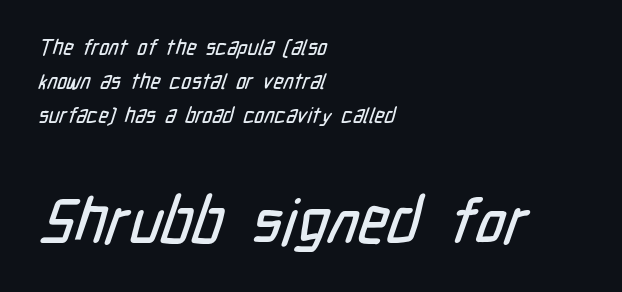
{"serif": "no", "width": "condensed", "stroke_contrast": "low", "x_height": "medium", "monospaced": "no", "underline": "no", "align": "left", "line_spacing": "normal", "line_spacing_ratio": 1.63, "letter_spacing": "normal", "letter_spacing_em": 0.0, "larger_block": "second", "size_ratio": 3.0, "glyph_px": 63}
